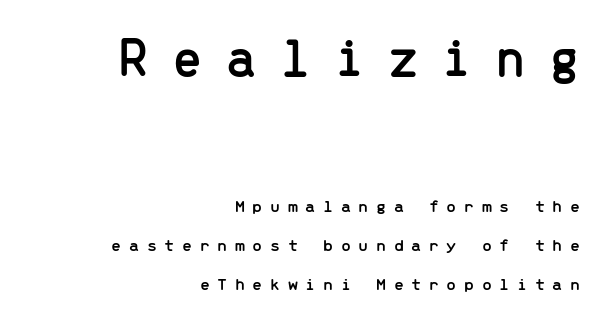
The image shows 55 px sans-serif type, upright, monospaced; set right-aligned, loose line spacing (2.17x), unusually wide letter spacing (+0.42 em), not underlined; the first (top) block is 3.06x larger; low stroke contrast and a medium x-height.
